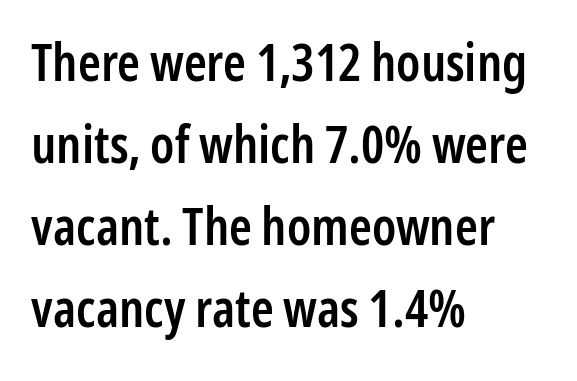
Q: Is the text bold? A: Semi-bold.
Q: Is the text italic (slanted)? A: No, it is upright.
Q: Is the typeface a serif or a sans-serif typeface? A: Sans-serif.
Q: Is the text underlined? A: No.
Q: How is the paragraph aligned? A: Left-aligned.
Q: Is the spacing between letters normal or unusually wide? A: Normal.
Q: Is the spacing between lines tight, normal or loose? A: Normal.
Q: Width (condensed, normal, or wide)? A: Condensed.
Q: Stroke contrast? A: Low.
Q: x-height? A: Medium.
Q: Monospaced? A: No.
